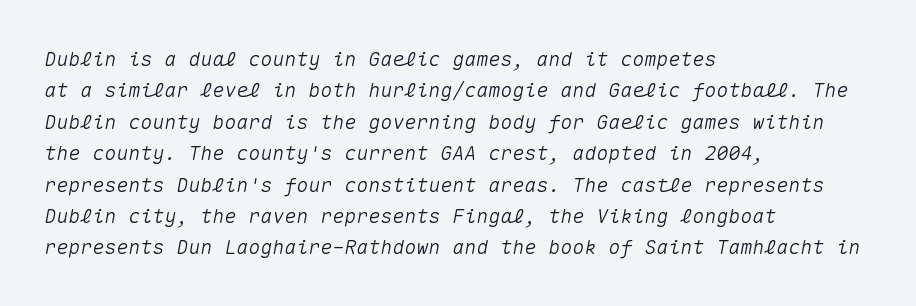
The image shows 20 px text type, italic (leaning right); set left-aligned, normal line spacing (1.57x), normal letter spacing, not underlined.
